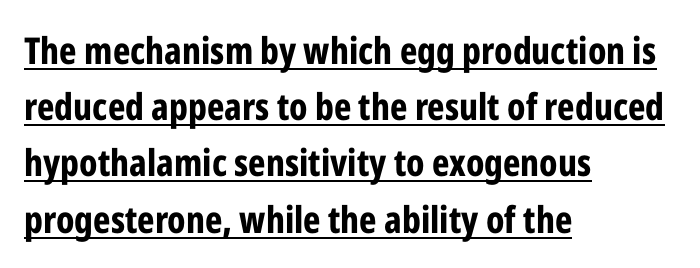
Q: Is the text bold? A: Yes.
Q: Is the text italic (slanted)? A: No, it is upright.
Q: Is the typeface a serif or a sans-serif typeface? A: Sans-serif.
Q: Is the text underlined? A: Yes.
Q: How is the paragraph aligned? A: Left-aligned.
Q: Is the spacing between letters normal or unusually wide? A: Normal.
Q: Is the spacing between lines tight, normal or loose? A: Normal.
Q: Width (condensed, normal, or wide)? A: Condensed.
Q: Stroke contrast? A: Low.
Q: x-height? A: Medium.
Q: Monospaced? A: No.
